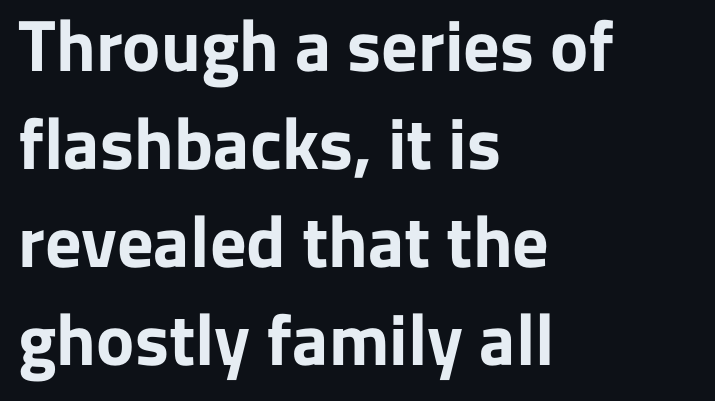
Q: Is the text bold? A: Yes.
Q: Is the text italic (slanted)? A: No, it is upright.
Q: Is the typeface a serif or a sans-serif typeface? A: Sans-serif.
Q: Is the text underlined? A: No.
Q: How is the paragraph aligned? A: Left-aligned.
Q: Is the spacing between letters normal or unusually wide? A: Normal.
Q: Is the spacing between lines tight, normal or loose? A: Normal.
Q: Width (condensed, normal, or wide)? A: Normal.
Q: Stroke contrast? A: Low.
Q: x-height? A: Medium.
Q: Monospaced? A: No.
